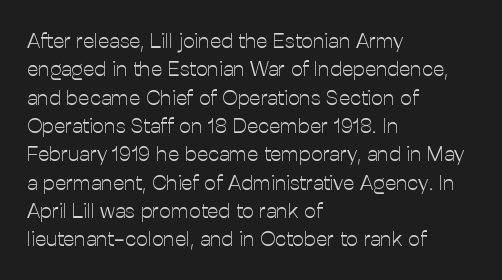
Q: Is the text bold? A: No.
Q: Is the text italic (slanted)? A: No, it is upright.
Q: Is the text underlined? A: No.
Q: How is the paragraph aligned? A: Left-aligned.
Q: Is the spacing between letters normal or unusually wide? A: Normal.
Q: Is the spacing between lines tight, normal or loose? A: Normal.
